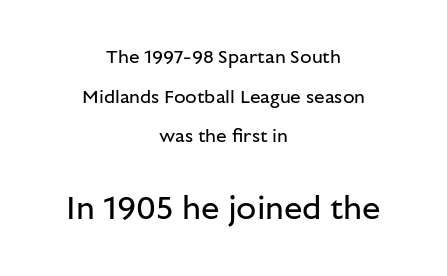
Q: Is the text bold? A: No.
Q: Is the text italic (slanted)? A: No, it is upright.
Q: Is the typeface a serif or a sans-serif typeface? A: Sans-serif.
Q: Is the text underlined? A: No.
Q: How is the paragraph aligned? A: Centered.
Q: Is the spacing between letters normal or unusually wide? A: Normal.
Q: Is the spacing between lines tight, normal or loose? A: Loose.
Q: Which block of text is set in a larger size, the first (top) or the second (bottom)? A: The second (bottom) one.
Q: Width (condensed, normal, or wide)? A: Normal.
Q: Stroke contrast? A: Low.
Q: x-height? A: Medium.
Q: Monospaced? A: No.
